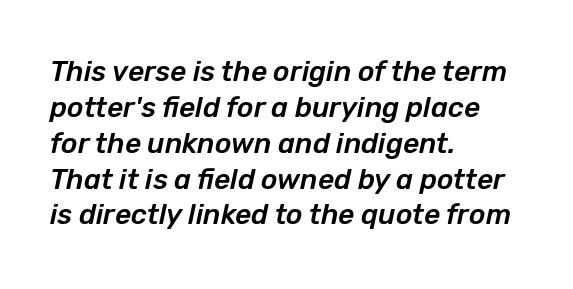
The image shows 28 px text type, italic (leaning right); set left-aligned, normal line spacing (1.28x), normal letter spacing, not underlined; low stroke contrast and a medium x-height.
